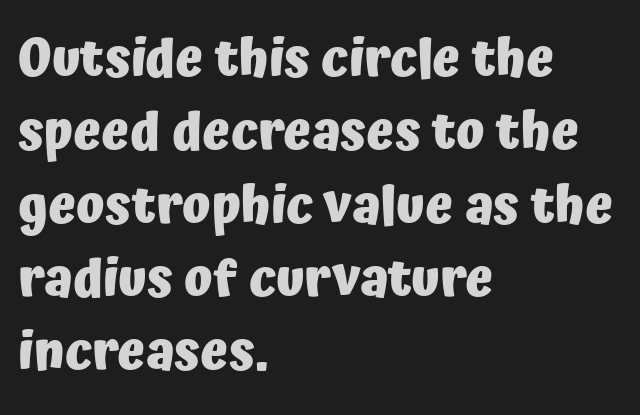
The image shows 52 px heavy sans-serif type, upright; set left-aligned, normal line spacing (1.41x), normal letter spacing, not underlined; low stroke contrast and a medium x-height.
